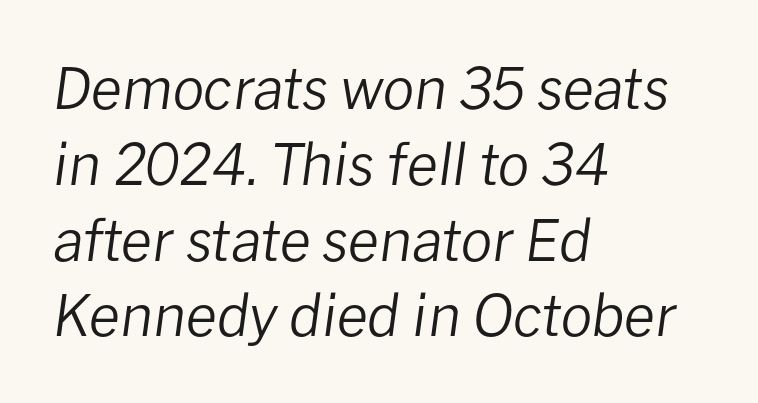
Q: Is the text bold? A: No.
Q: Is the text italic (slanted)? A: Yes, it leans right by about 8 degrees.
Q: Is the text underlined? A: No.
Q: How is the paragraph aligned? A: Left-aligned.
Q: Is the spacing between letters normal or unusually wide? A: Normal.
Q: Is the spacing between lines tight, normal or loose? A: Normal.
Q: Width (condensed, normal, or wide)? A: Normal.
Q: Stroke contrast? A: Low.
Q: x-height? A: Medium.
Q: Monospaced? A: No.
